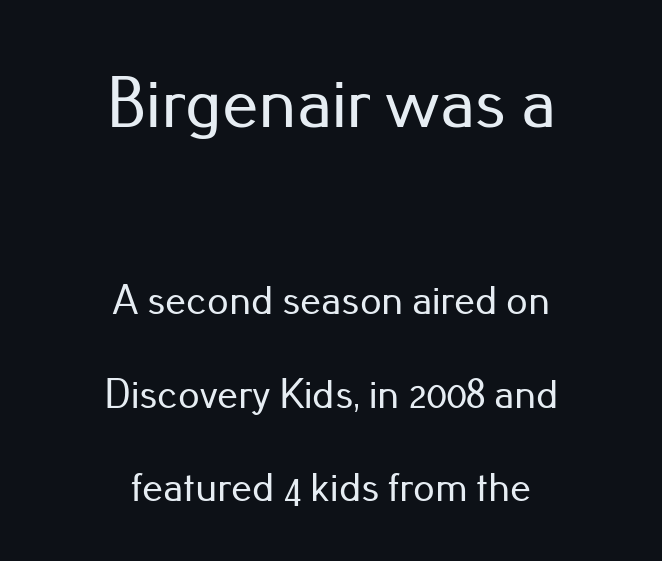
{"serif": "no", "italic": "no", "width": "normal", "stroke_contrast": "low", "x_height": "small", "monospaced": "no", "underline": "no", "align": "center", "line_spacing": "loose", "line_spacing_ratio": 2.22, "letter_spacing": "normal", "letter_spacing_em": 0.0, "larger_block": "first", "size_ratio": 1.74, "glyph_px": 73}
